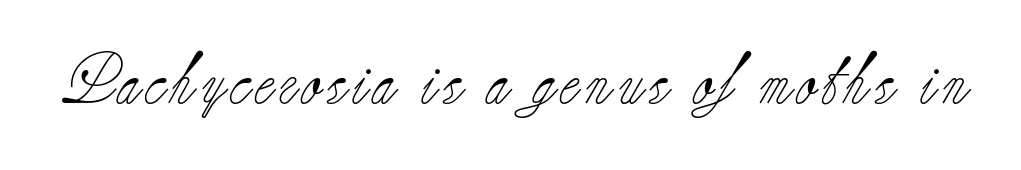
The face used here is proportionally spaced, like ordinary book or web type. This sample uses a serif face. A quiet, ordinary-to-light weight characterises the typeface. Bare-footed words on every line.
